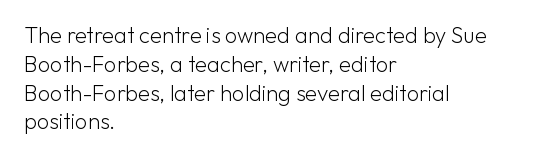
The image shows 22 px text type, upright; set left-aligned, normal line spacing (1.31x), normal letter spacing, not underlined.
